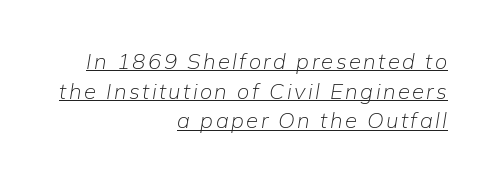
Q: Is the text bold? A: No.
Q: Is the text italic (slanted)? A: Yes, it leans right by about 9 degrees.
Q: Is the text underlined? A: Yes.
Q: How is the paragraph aligned? A: Right-aligned.
Q: Is the spacing between lines tight, normal or loose? A: Normal.
